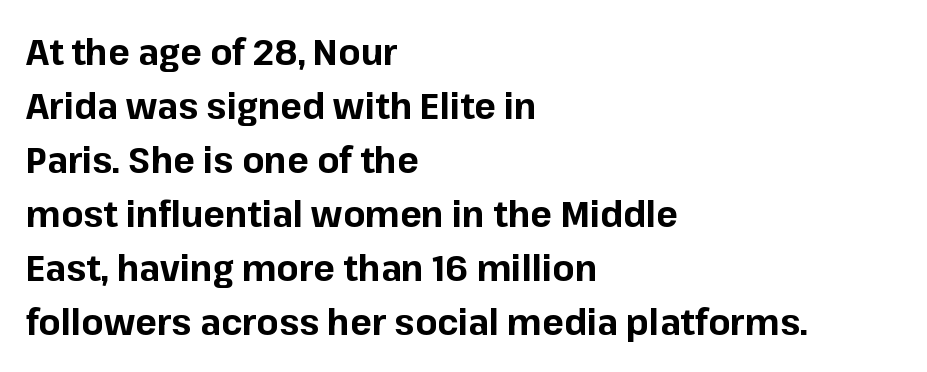
{"serif": "no", "italic": "no", "bold": "yes", "weight": "bold", "width": "normal", "stroke_contrast": "low", "x_height": "medium", "monospaced": "no", "underline": "no", "align": "left", "line_spacing": "normal", "line_spacing_ratio": 1.5, "letter_spacing": "normal", "letter_spacing_em": 0.0, "glyph_px": 36}
